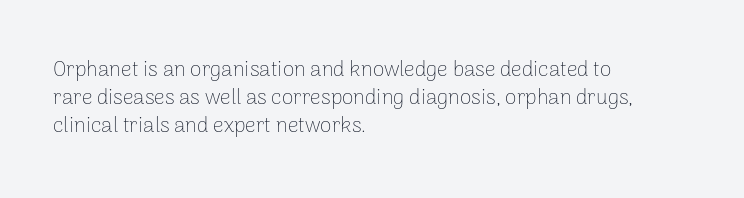
Q: Is the text bold? A: No.
Q: Is the text italic (slanted)? A: No, it is upright.
Q: Is the text underlined? A: No.
Q: How is the paragraph aligned? A: Left-aligned.
Q: Is the spacing between letters normal or unusually wide? A: Normal.
Q: Is the spacing between lines tight, normal or loose? A: Normal.
